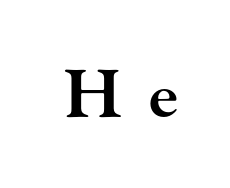
Q: Is the text bold? A: Semi-bold.
Q: Is the text italic (slanted)? A: No, it is upright.
Q: Is the typeface a serif or a sans-serif typeface? A: Serif.
Q: Is the text underlined? A: No.
Q: Is the spacing between letters normal or unusually wide? A: Unusually wide.
Q: Width (condensed, normal, or wide)? A: Wide.
Q: Stroke contrast? A: High.
Q: x-height? A: Small.
Q: Monospaced? A: No.
